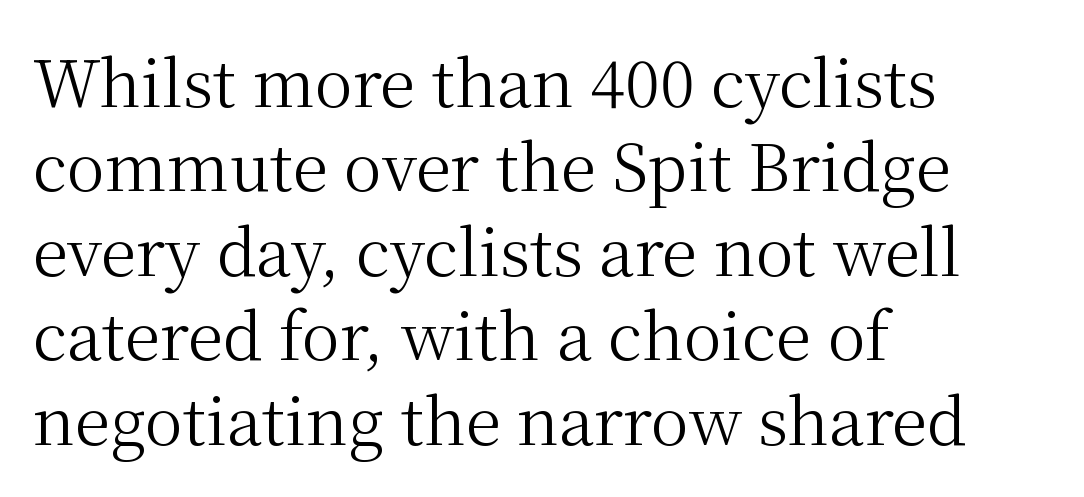
Honestly, the letter spacing is just normal — you wouldn't notice it. Compared with typical paragraphs, the rows here are spaced about the same. Every stem runs plumb, perpendicular to the baseline. The strip under each line holds only bare page. Stems here are at most as thick as an everyday book face. Line beginnings align vertically; line endings do not.
